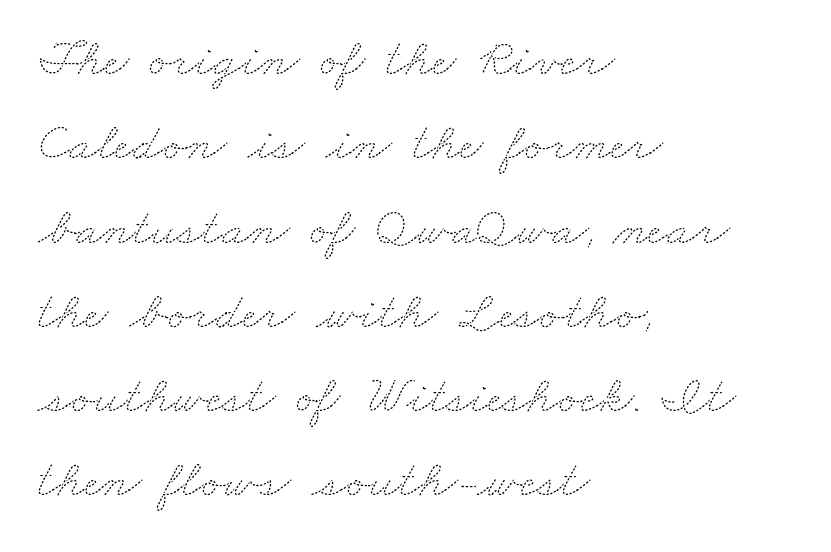
Looks like regular typesetting: each glyph gets only the width it needs. Students, note that the glyphs here touch the page at normal intervals. This sample keeps an unexceptional amount of space between lines. Horizontal alignment here is leftward, the default for most running prose. Descenders hang freely into open space.
